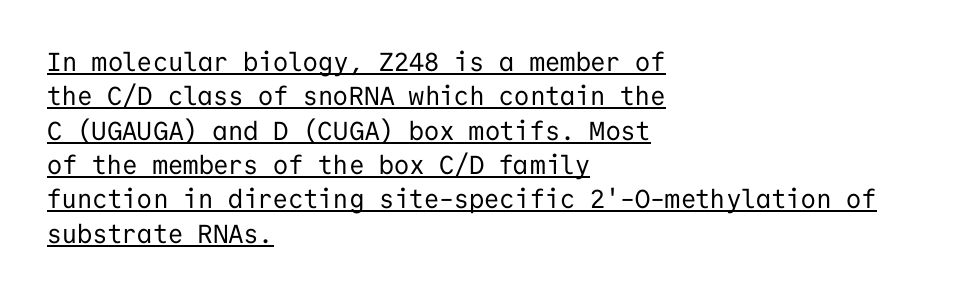
Q: Is the text bold? A: No.
Q: Is the text italic (slanted)? A: No, it is upright.
Q: Is the text underlined? A: Yes.
Q: How is the paragraph aligned? A: Left-aligned.
Q: Is the spacing between letters normal or unusually wide? A: Normal.
Q: Is the spacing between lines tight, normal or loose? A: Normal.
